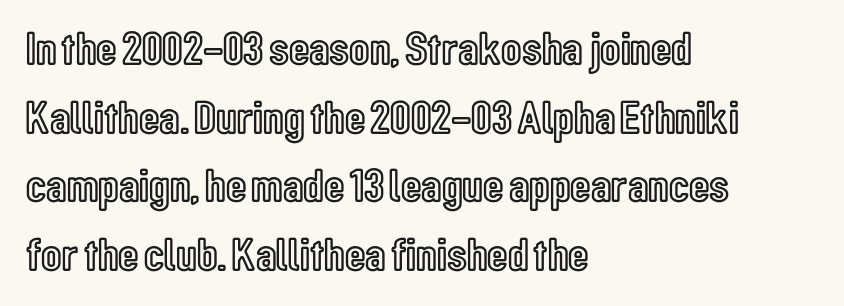
Q: Is the text italic (slanted)? A: No, it is upright.
Q: Is the text underlined? A: No.
Q: How is the paragraph aligned? A: Left-aligned.
Q: Is the spacing between letters normal or unusually wide? A: Normal.
Q: Is the spacing between lines tight, normal or loose? A: Normal.
Q: Width (condensed, normal, or wide)? A: Condensed.
Q: x-height? A: Medium.
Q: Monospaced? A: No.
